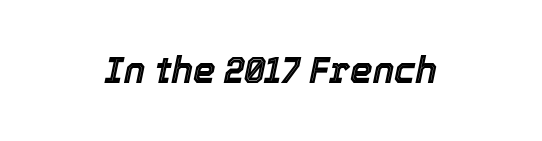
The whole block is typeset with a tilt. Is this a fixed-width face? No — the glyphs have proportional, varying widths. Is the letter spacing exaggerated? No — it looks like the ordinary default. The specimen omits any rule beneath the text block's lines.
